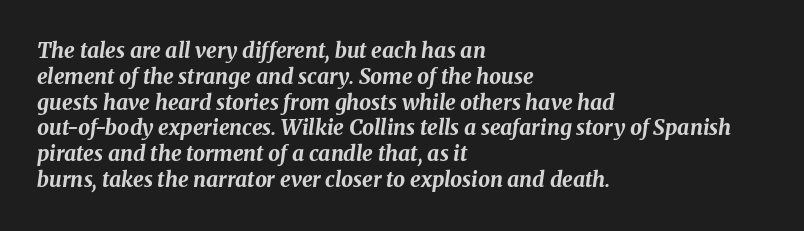
On the weight axis this lands at bold, roughly 700. The tracking reads as untouched default to a designer's eye. It's the slanting kind of type. Line starts are locked; line ends wander. No word sits above an underline.
